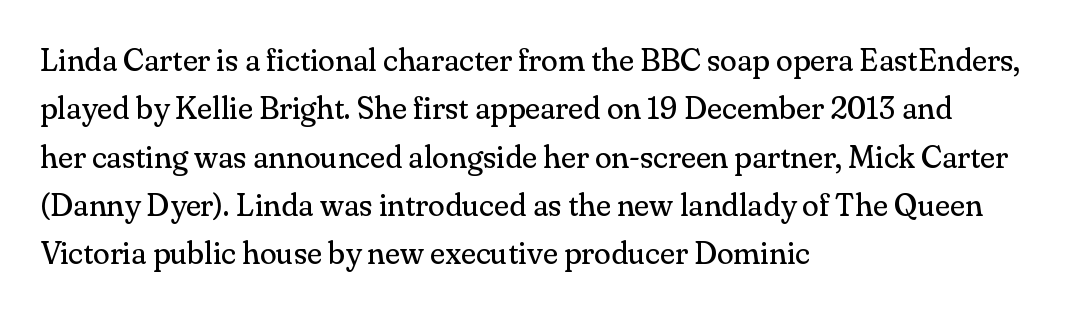
{"serif": "yes", "italic": "no", "bold": "no", "weight": "regular", "width": "normal", "stroke_contrast": "medium", "x_height": "small", "monospaced": "no", "underline": "no", "align": "left", "line_spacing": "normal", "line_spacing_ratio": 1.56, "letter_spacing": "normal", "letter_spacing_em": 0.0, "glyph_px": 31}
